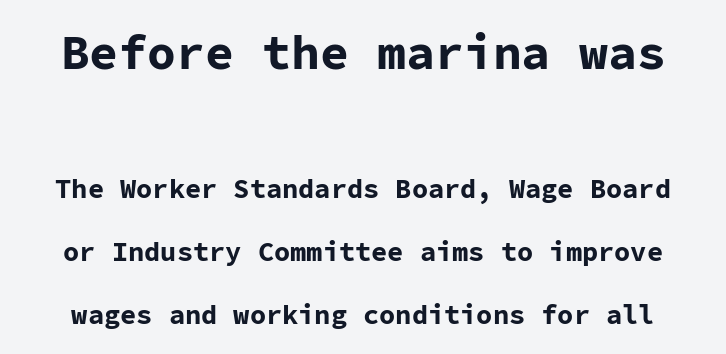
Q: Is the text bold? A: Yes.
Q: Is the text italic (slanted)? A: No, it is upright.
Q: Is the typeface a serif or a sans-serif typeface? A: Sans-serif.
Q: Is the text underlined? A: No.
Q: Is the spacing between letters normal or unusually wide? A: Normal.
Q: Is the spacing between lines tight, normal or loose? A: Loose.
Q: Which block of text is set in a larger size, the first (top) or the second (bottom)? A: The first (top) one.
Q: Width (condensed, normal, or wide)? A: Normal.
Q: Stroke contrast? A: Low.
Q: x-height? A: Medium.
Q: Monospaced? A: Yes.
